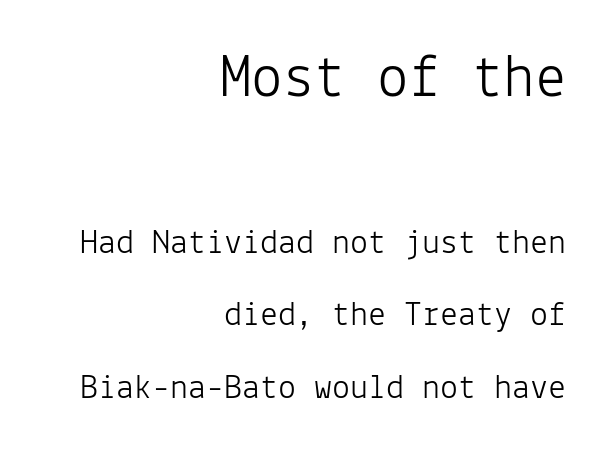
{"serif": "no", "italic": "no", "bold": "no", "weight": "light", "width": "normal", "stroke_contrast": "low", "x_height": "medium", "monospaced": "yes", "underline": "no", "align": "right", "line_spacing": "loose", "line_spacing_ratio": 2.02, "letter_spacing": "normal", "letter_spacing_em": 0.0, "larger_block": "first", "size_ratio": 1.75, "glyph_px": 63}
